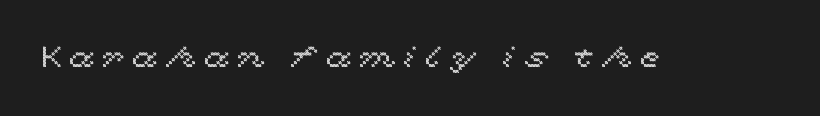
Q: Is the text italic (slanted)? A: Yes.
Q: Is the text underlined? A: No.
Q: Is the spacing between letters normal or unusually wide? A: Unusually wide.
Q: Width (condensed, normal, or wide)? A: Wide.
Q: x-height? A: Medium.
Q: Monospaced? A: No.
